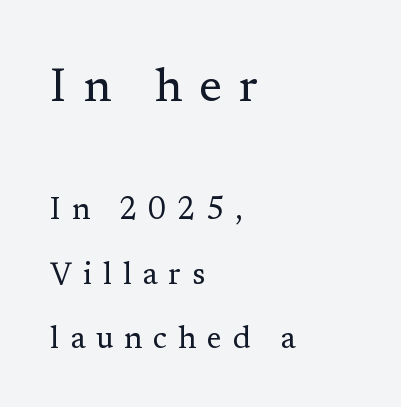
The image shows 47 px regular-weight serif type, upright; set left-aligned, loose line spacing (2.08x), unusually wide letter spacing (+0.35 em), not underlined; the first (top) block is 1.52x larger; low stroke contrast and a medium x-height.
